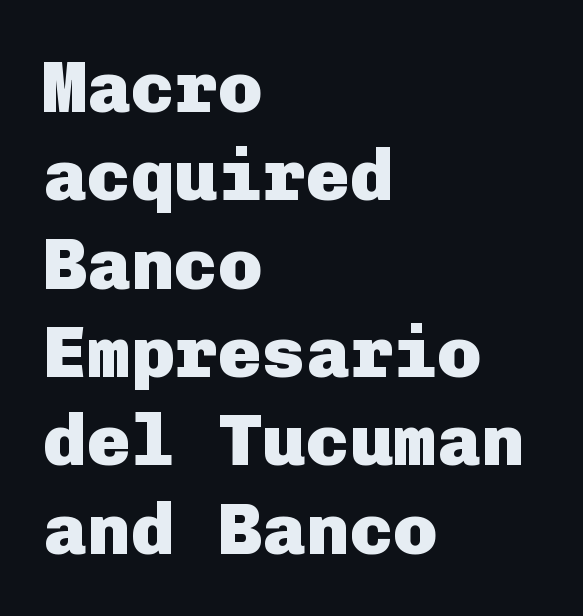
Posture: straight, roman, zero tilt. These lines are composed in type without serifs. Summary of weight: heavy, a full bold. The letterforms sit shoulder to shoulder at normal distance. A clean baseline with only descenders dipping below it.
